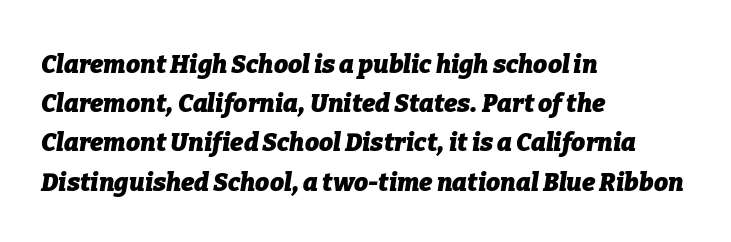
Q: Is the text bold? A: Yes.
Q: Is the text italic (slanted)? A: Yes, it leans right by about 9 degrees.
Q: Is the text underlined? A: No.
Q: How is the paragraph aligned? A: Left-aligned.
Q: Is the spacing between letters normal or unusually wide? A: Normal.
Q: Is the spacing between lines tight, normal or loose? A: Normal.
